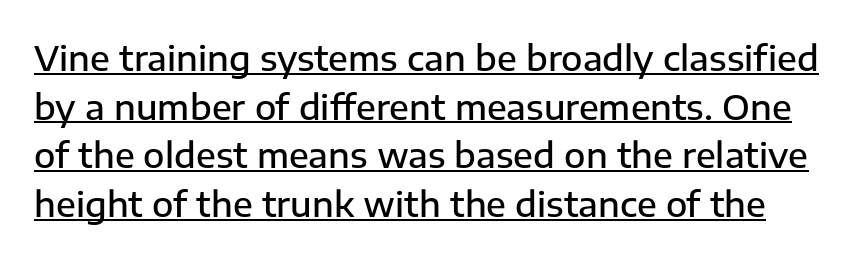
The image shows 35 px semibold sans-serif type, upright; set normal line spacing (1.39x), normal letter spacing, underlined; low stroke contrast and a medium x-height.
